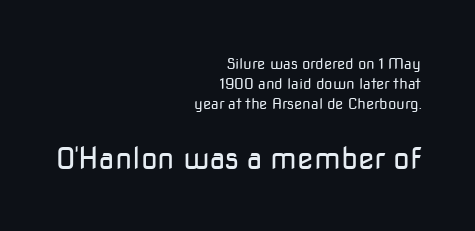
{"serif": "no", "italic": "no", "bold": "no", "weight": "regular", "width": "normal", "stroke_contrast": "low", "x_height": "medium", "monospaced": "no", "underline": "no", "align": "right", "line_spacing": "normal", "line_spacing_ratio": 1.35, "letter_spacing": "normal", "letter_spacing_em": 0.0, "larger_block": "second", "size_ratio": 2.0, "glyph_px": 30}
